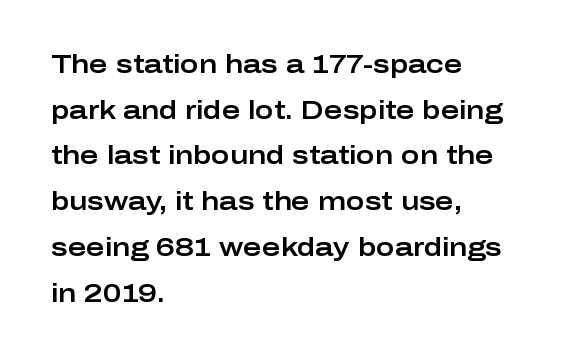
Teacher's note: observe the even left margin — that is flush-left alignment. Check under the words: just untouched page. Tracking value appears to be zero — textbook default spacing. A roman cut, with each character standing at attention.
